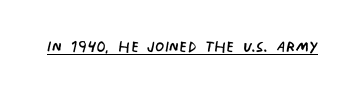
Notice how a bar underscores the lettering throughout. Weight: in the light-to-regular range. The tracking reads as untouched default to a designer's eye.
